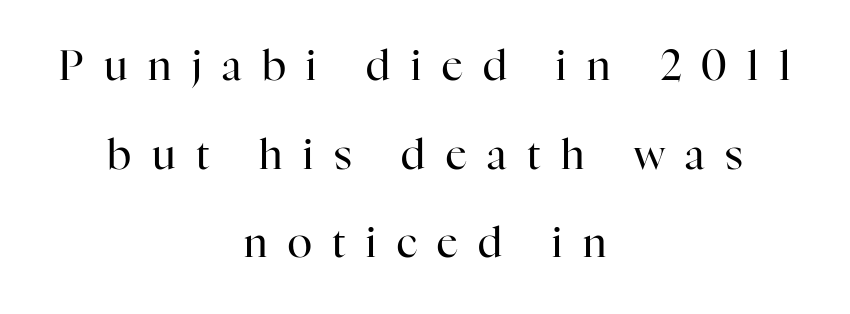
The string is rendered with underlining switched off. The strokes carry an ordinary text weight at most. The letters advance in unequal steps, a hallmark of proportional type. Posture: vertical. I'd call this a serif setting — the letters wear small feet. One glance says open: line gaps are wider than usual.
